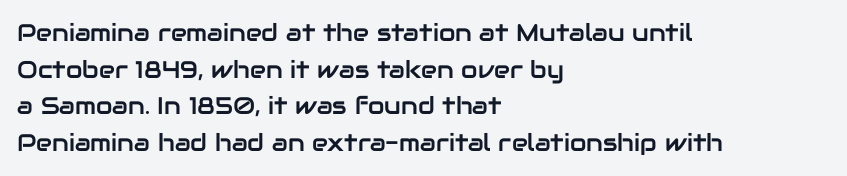
Q: Is the text italic (slanted)? A: No, it is upright.
Q: Is the text underlined? A: No.
Q: How is the paragraph aligned? A: Left-aligned.
Q: Is the spacing between letters normal or unusually wide? A: Normal.
Q: Is the spacing between lines tight, normal or loose? A: Normal.
